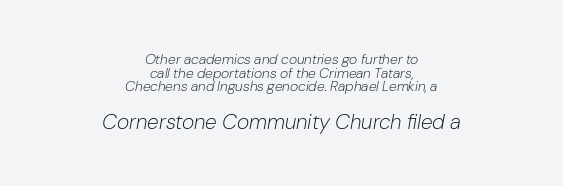
The image shows 21 px text type, italic (leaning right); set centered, tight line spacing (0.98x), normal letter spacing, not underlined; the second (bottom) block is 1.5x larger.
